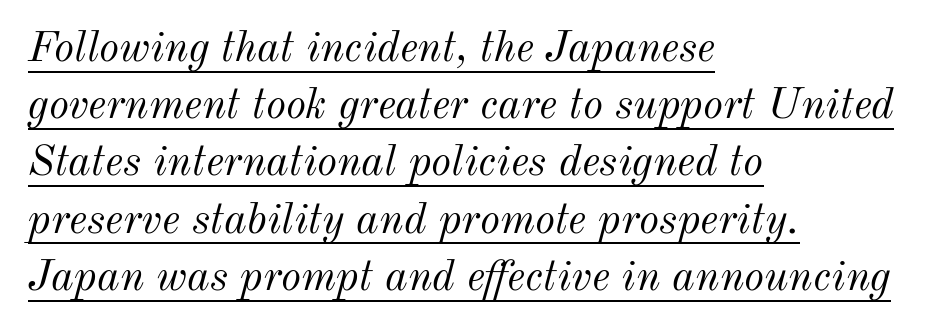
{"italic": "yes", "lean": "right", "slant_degrees": 12, "bold": "no", "weight": "light", "width": "normal", "stroke_contrast": "medium", "x_height": "small", "monospaced": "no", "underline": "yes", "align": "left", "line_spacing": "normal", "line_spacing_ratio": 1.33, "letter_spacing": "normal", "letter_spacing_em": 0.0, "glyph_px": 43}
